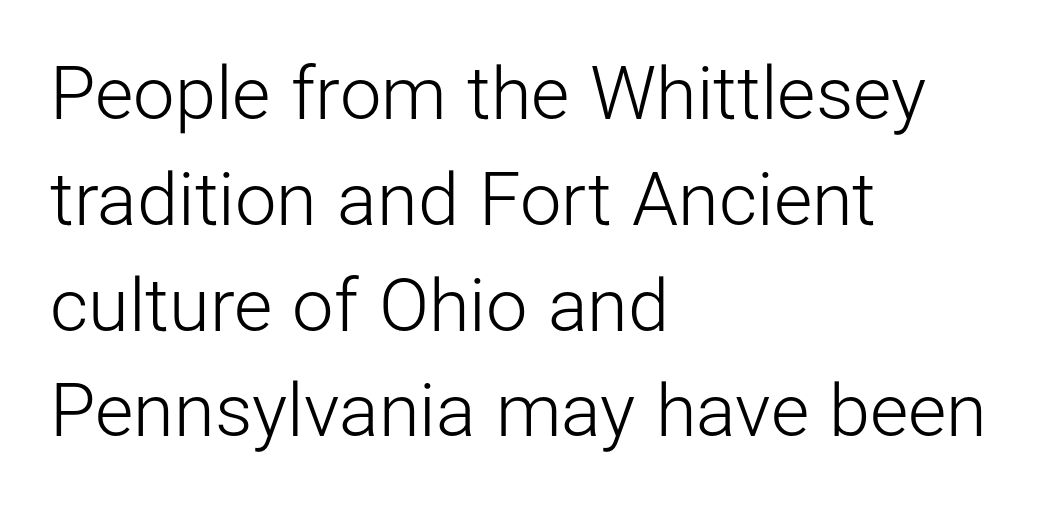
Q: Is the text bold? A: No.
Q: Is the text italic (slanted)? A: No, it is upright.
Q: Is the typeface a serif or a sans-serif typeface? A: Sans-serif.
Q: Is the text underlined? A: No.
Q: How is the paragraph aligned? A: Left-aligned.
Q: Is the spacing between letters normal or unusually wide? A: Normal.
Q: Is the spacing between lines tight, normal or loose? A: Normal.
Q: Width (condensed, normal, or wide)? A: Normal.
Q: Stroke contrast? A: Low.
Q: x-height? A: Medium.
Q: Monospaced? A: No.
